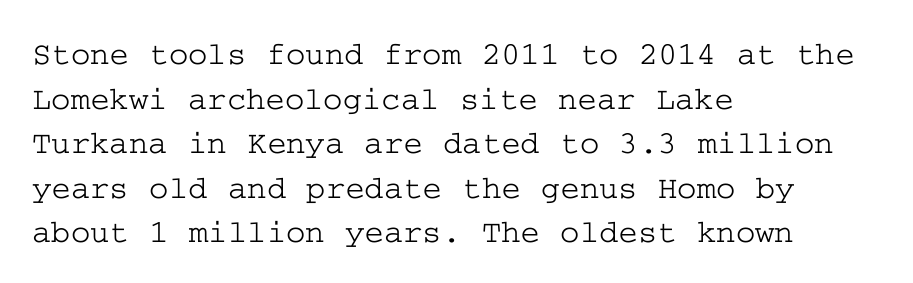
Q: Is the text italic (slanted)? A: No, it is upright.
Q: Is the typeface a serif or a sans-serif typeface? A: Serif.
Q: Is the text underlined? A: No.
Q: How is the paragraph aligned? A: Left-aligned.
Q: Is the spacing between letters normal or unusually wide? A: Normal.
Q: Is the spacing between lines tight, normal or loose? A: Normal.
Q: Width (condensed, normal, or wide)? A: Wide.
Q: Stroke contrast? A: Low.
Q: x-height? A: Medium.
